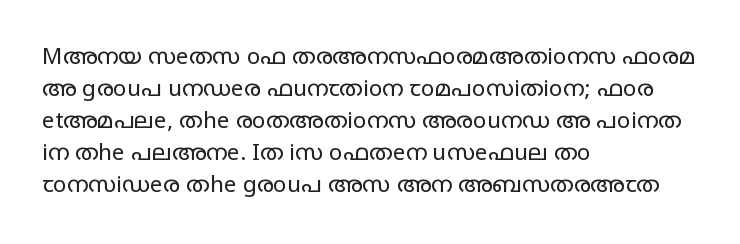
{"italic": "no", "bold": "no", "underline": "no", "align": "left", "line_spacing": "normal", "line_spacing_ratio": 1.39, "letter_spacing": "normal", "letter_spacing_em": 0.0, "glyph_px": 23}
